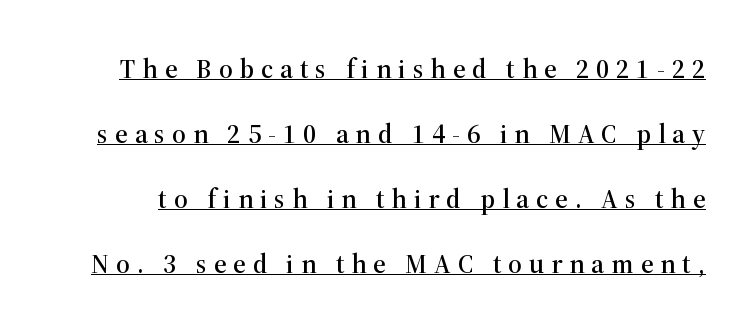
{"italic": "no", "underline": "yes", "line_spacing": "loose", "line_spacing_ratio": 2.41, "letter_spacing": "wide", "letter_spacing_em": 0.26, "glyph_px": 27}
